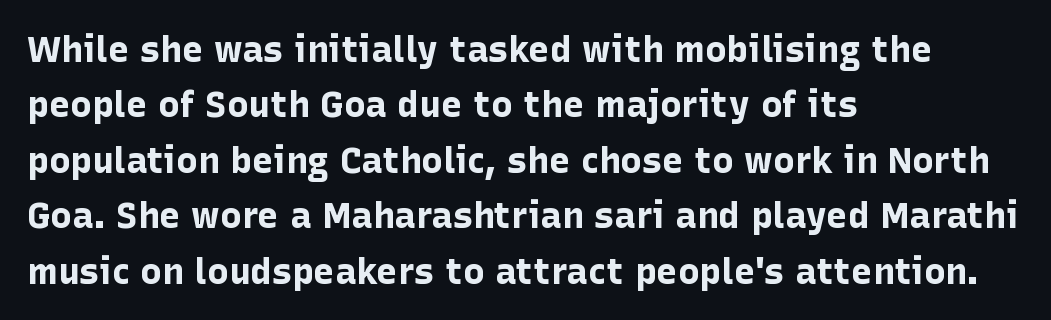
A typesetter would call this leading conventional body-copy spacing. Check under the words: just untouched page. This is sans-serif lettering, the kind often seen on screens and signage. The tracking reads as untouched default to a designer's eye. This sample has the flowing, uneven cadence of proportional lettering.
